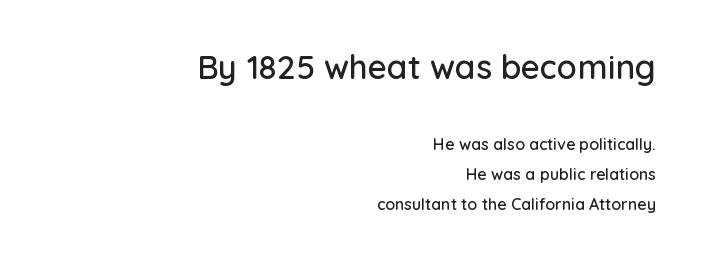
The image shows 33 px sans-serif type, upright; set right-aligned, line spacing 1.87x, normal letter spacing, not underlined; the first (top) block is 2.06x larger; low stroke contrast and a medium x-height.
